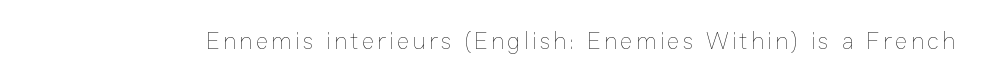
Q: Is the text bold? A: No.
Q: Is the text italic (slanted)? A: No, it is upright.
Q: Is the text underlined? A: No.
